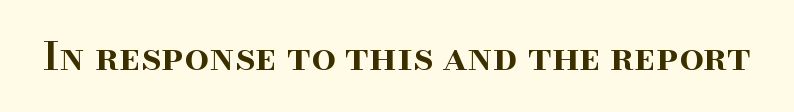
Quick note: underline off. A serif font was chosen for this passage. Spacing verdict: proportional, widths tailored to each character. In terms of weight, the rendering is demibold, just under bold. Standard letterfit; no display-style spreading of the glyphs. The typography opts for an upright posture over an oblique one.
